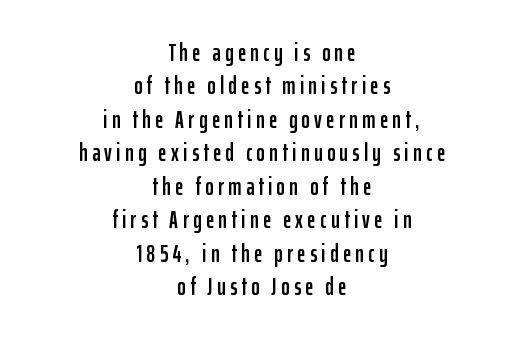
Do the letters lean? They stand straight. Underline: absent. The space between consecutive lines is moderate. Does the copy run flush right? No — it is centered line by line.
